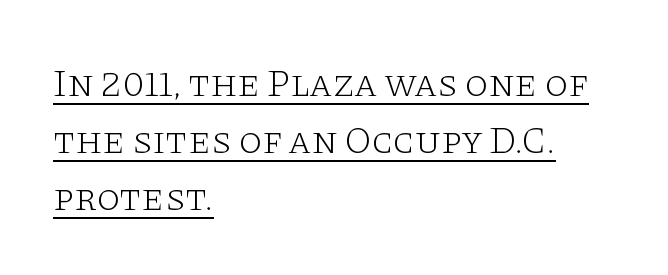
Q: Is the text bold? A: No.
Q: Is the text italic (slanted)? A: No, it is upright.
Q: Is the typeface a serif or a sans-serif typeface? A: Serif.
Q: Is the text underlined? A: Yes.
Q: How is the paragraph aligned? A: Left-aligned.
Q: Is the spacing between letters normal or unusually wide? A: Normal.
Q: Is the spacing between lines tight, normal or loose? A: Normal.
Q: Width (condensed, normal, or wide)? A: Wide.
Q: Stroke contrast? A: Low.
Q: x-height? A: Large.
Q: Monospaced? A: No.
